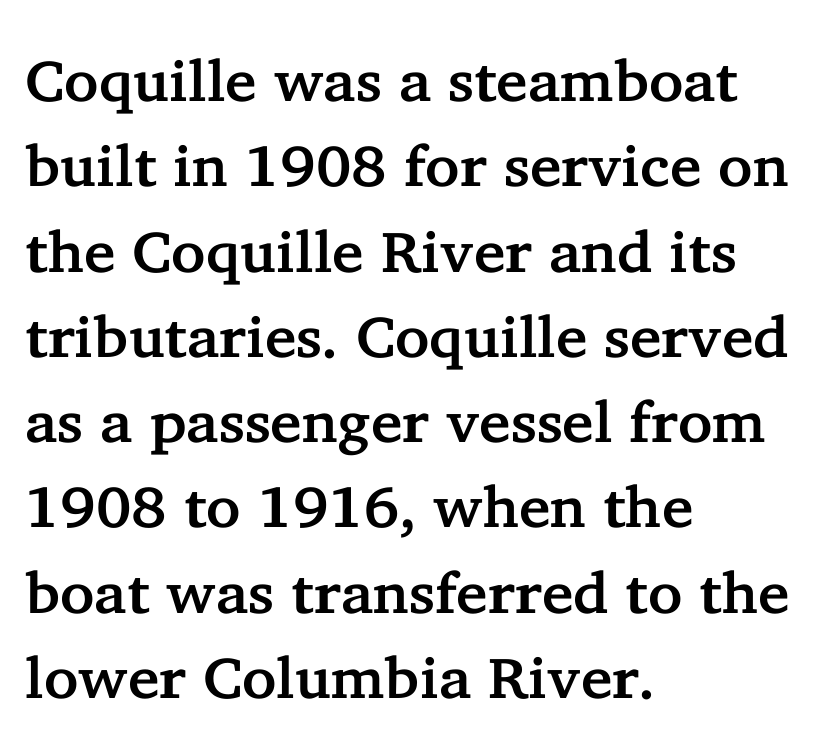
{"serif": "yes", "italic": "no", "width": "normal", "stroke_contrast": "low", "x_height": "medium", "monospaced": "no", "underline": "no", "align": "left", "line_spacing": "normal", "line_spacing_ratio": 1.47, "letter_spacing": "normal", "letter_spacing_em": 0.0, "glyph_px": 58}
